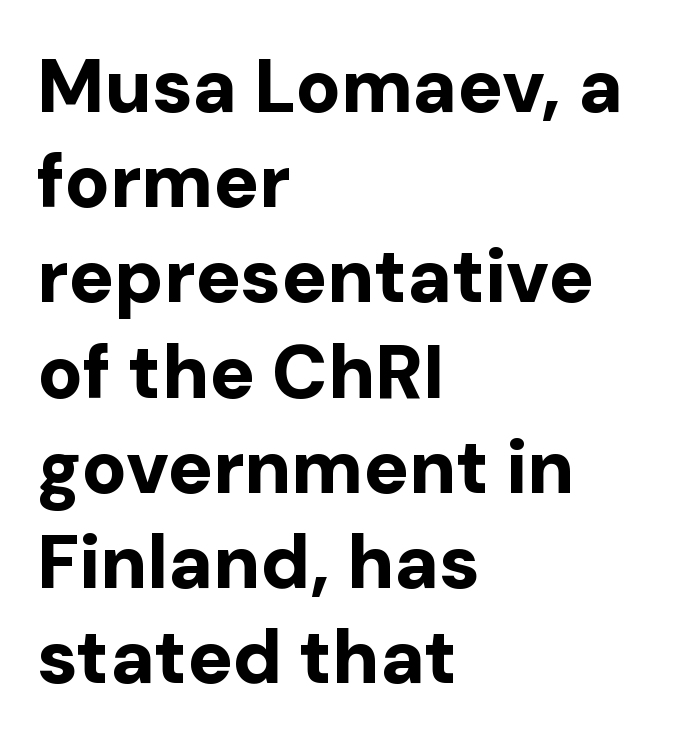
{"serif": "no", "italic": "no", "bold": "yes", "weight": "bold", "width": "normal", "stroke_contrast": "low", "x_height": "medium", "monospaced": "no", "underline": "no", "align": "left", "line_spacing": "normal", "line_spacing_ratio": 1.27, "letter_spacing": "normal", "letter_spacing_em": 0.0, "glyph_px": 75}
